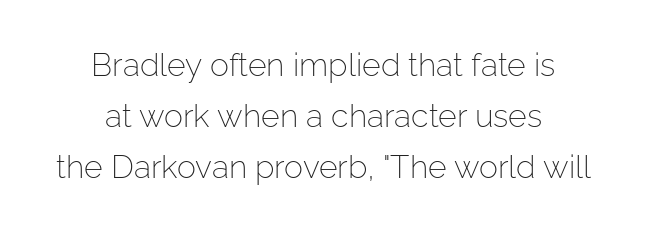
{"serif": "no", "italic": "no", "bold": "no", "weight": "light", "width": "normal", "stroke_contrast": "low", "x_height": "medium", "monospaced": "no", "underline": "no", "align": "center", "line_spacing": "normal", "line_spacing_ratio": 1.6, "letter_spacing": "normal", "letter_spacing_em": 0.0, "glyph_px": 32}
